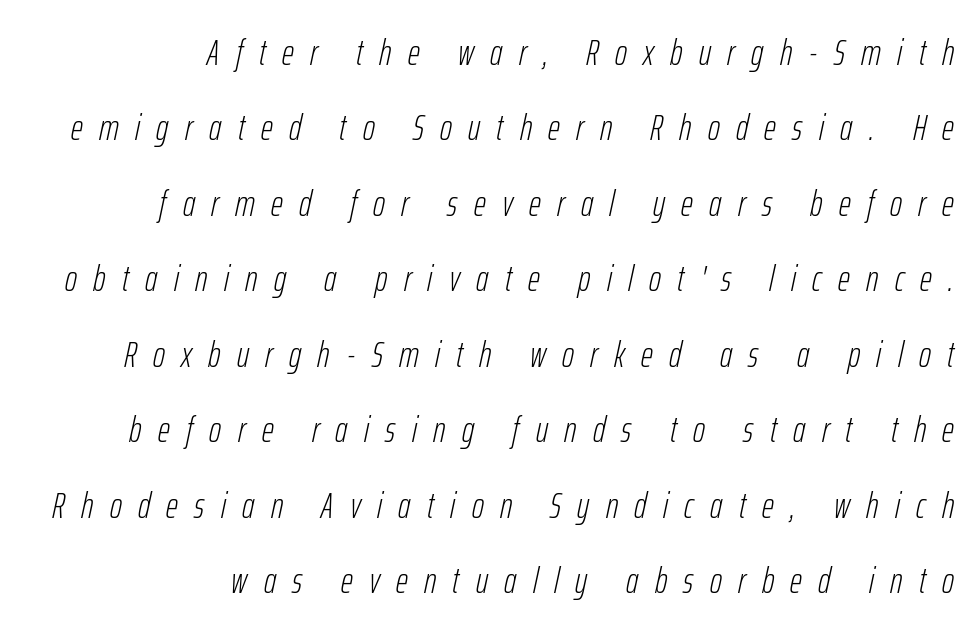
Q: Is the text bold? A: No.
Q: Is the text italic (slanted)? A: Yes, it leans right by about 12 degrees.
Q: Is the text underlined? A: No.
Q: How is the paragraph aligned? A: Right-aligned.
Q: Is the spacing between letters normal or unusually wide? A: Unusually wide.
Q: Is the spacing between lines tight, normal or loose? A: Loose.
Q: Width (condensed, normal, or wide)? A: Condensed.
Q: Stroke contrast? A: Low.
Q: x-height? A: Medium.
Q: Monospaced? A: No.
